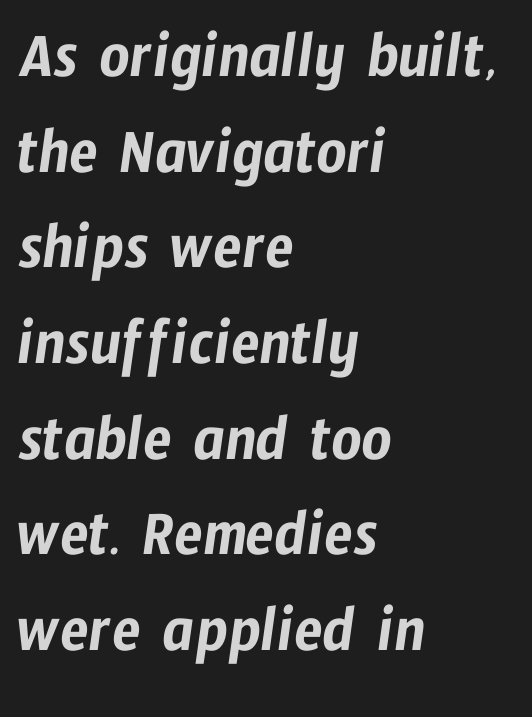
Is the letter spacing exaggerated? No — it looks like the ordinary default. The passage shown is typed in a proportional face where columns would drift. Caption: multi-line text, flush left, ragged right. Each row of text sits above clean, open space. Serif or sans? Sans — the stroke terminals are bare. The rendering uses a moderate line-height, typical for paragraphs.
